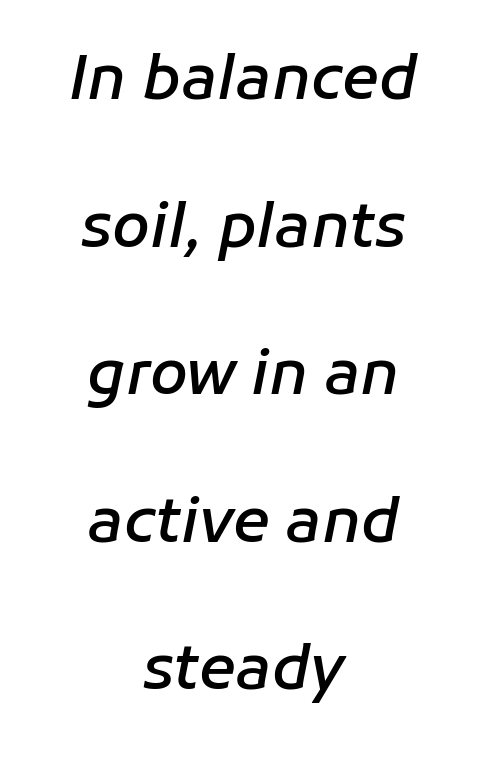
Observe the lean: these are italic letterforms. The paragraph has two soft edges and a firm central axis. Each letter keeps its own natural width here, so spacing adapts to shape. Honestly, the letter spacing is just normal — you wouldn't notice it. A typesetter would call this leading open, well beyond the default. The specimen omits any rule beneath the text block's lines.
